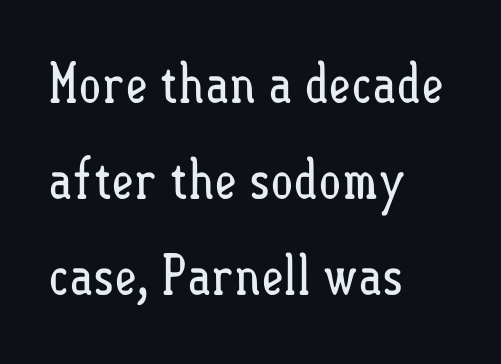
{"italic": "no", "bold": "no", "weight": "regular", "width": "condensed", "stroke_contrast": "low", "x_height": "small", "monospaced": "no", "underline": "no", "align": "left", "line_spacing_ratio": 1.75, "letter_spacing": "normal", "letter_spacing_em": 0.0, "glyph_px": 55}
